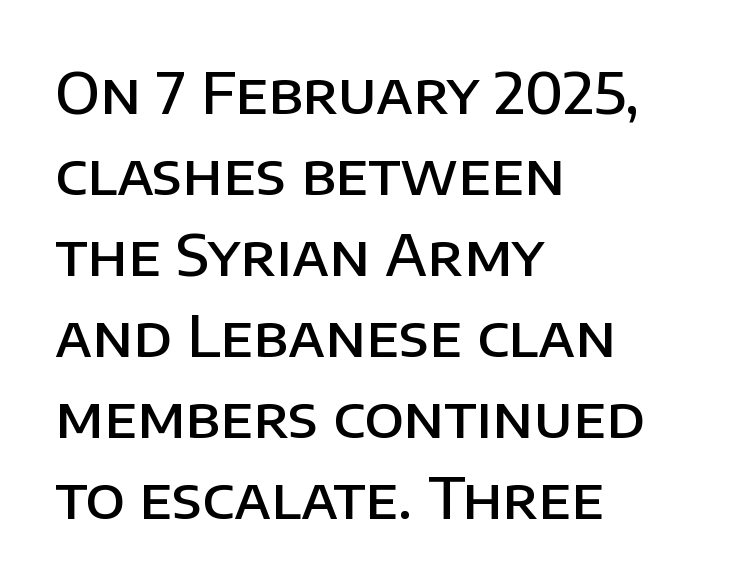
Q: Is the text bold? A: Semi-bold.
Q: Is the text italic (slanted)? A: No, it is upright.
Q: Is the typeface a serif or a sans-serif typeface? A: Sans-serif.
Q: Is the text underlined? A: No.
Q: How is the paragraph aligned? A: Left-aligned.
Q: Is the spacing between letters normal or unusually wide? A: Normal.
Q: Is the spacing between lines tight, normal or loose? A: Normal.
Q: Width (condensed, normal, or wide)? A: Normal.
Q: Stroke contrast? A: Low.
Q: x-height? A: Large.
Q: Monospaced? A: No.
